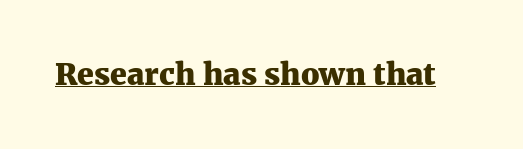
Q: Is the text bold? A: Yes.
Q: Is the text italic (slanted)? A: No, it is upright.
Q: Is the typeface a serif or a sans-serif typeface? A: Serif.
Q: Is the text underlined? A: Yes.
Q: Is the spacing between letters normal or unusually wide? A: Normal.
Q: Width (condensed, normal, or wide)? A: Normal.
Q: Stroke contrast? A: Medium.
Q: x-height? A: Medium.
Q: Monospaced? A: No.
